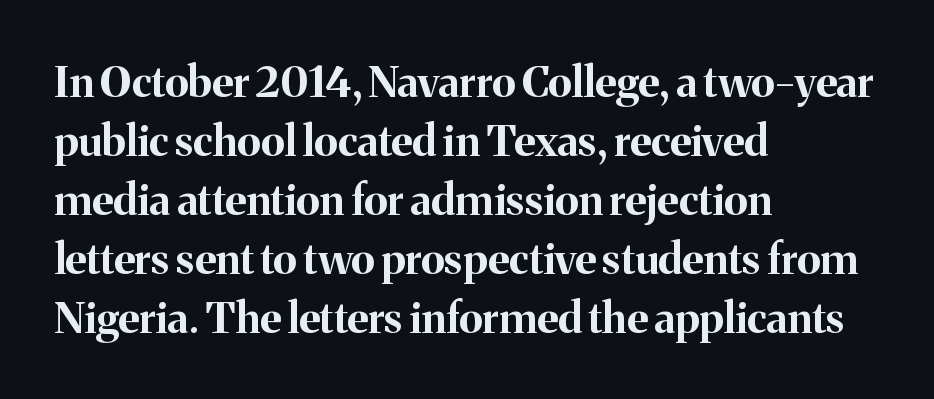
The image shows 43 px bold serif type, upright; set left-aligned, normal line spacing (1.37x), normal letter spacing, not underlined; medium stroke contrast and a medium x-height.
